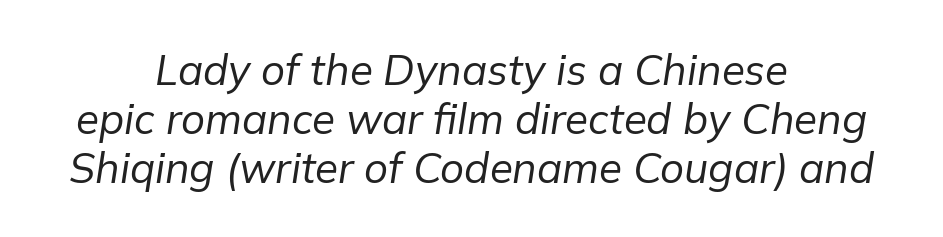
The image shows 42 px regular-weight type, italic (leaning right); set centered, line spacing 1.17x, normal letter spacing, not underlined; low stroke contrast and a medium x-height.
